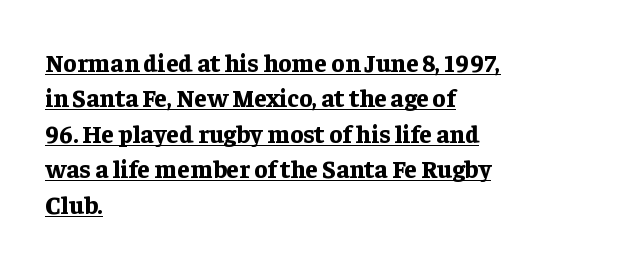
The image shows 25 px bold type, upright; set left-aligned, normal line spacing (1.42x), normal letter spacing, underlined.
